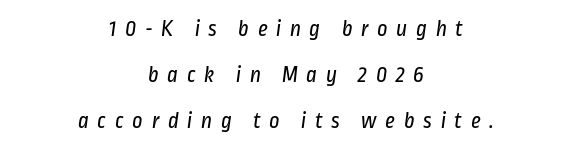
The image shows 23 px text type; set centered, loose line spacing (2.01x), unusually wide letter spacing (+0.37 em), not underlined.
